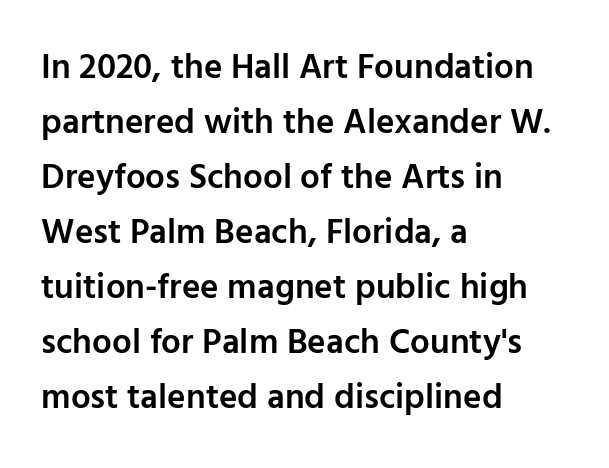
Q: Is the text bold? A: Semi-bold.
Q: Is the text italic (slanted)? A: No, it is upright.
Q: Is the typeface a serif or a sans-serif typeface? A: Sans-serif.
Q: Is the text underlined? A: No.
Q: How is the paragraph aligned? A: Left-aligned.
Q: Is the spacing between letters normal or unusually wide? A: Normal.
Q: Is the spacing between lines tight, normal or loose? A: Normal.
Q: Width (condensed, normal, or wide)? A: Normal.
Q: Stroke contrast? A: Low.
Q: x-height? A: Medium.
Q: Monospaced? A: No.
